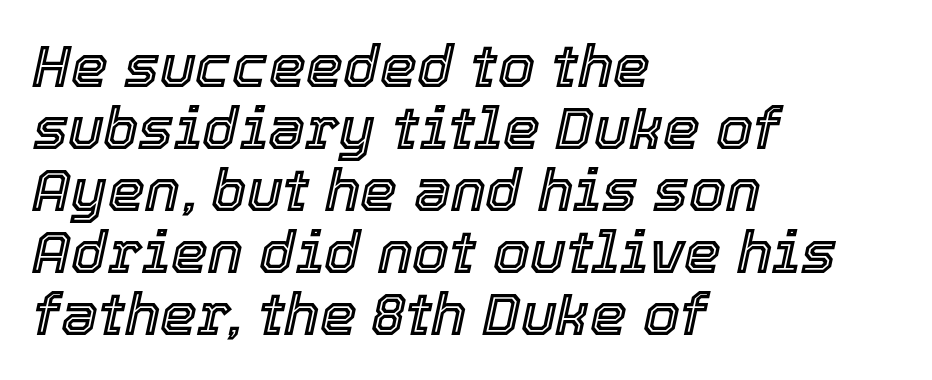
Q: Is the text italic (slanted)? A: Yes, it leans right by about 12 degrees.
Q: Is the text underlined? A: No.
Q: How is the paragraph aligned? A: Left-aligned.
Q: Is the spacing between letters normal or unusually wide? A: Normal.
Q: Is the spacing between lines tight, normal or loose? A: Tight.
Q: Width (condensed, normal, or wide)? A: Normal.
Q: x-height? A: Medium.
Q: Monospaced? A: No.
